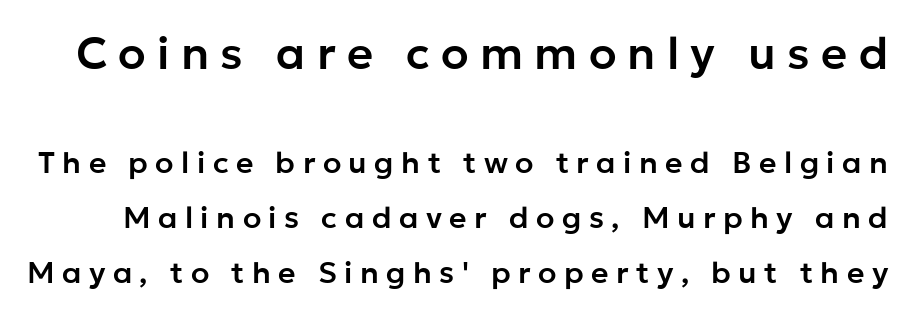
The image shows 45 px sans-serif type, upright; set line spacing 1.83x, unusually wide letter spacing (+0.25 em), not underlined; the first (top) block is 1.5x larger; low stroke contrast and a medium x-height.
